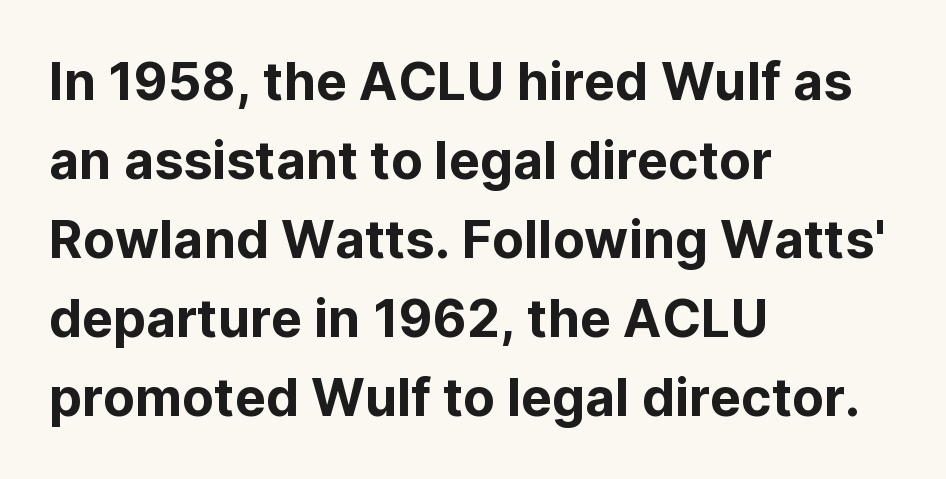
The image shows 52 px sans-serif type, upright; set left-aligned, normal line spacing (1.52x), normal letter spacing, not underlined; low stroke contrast and a medium x-height.
